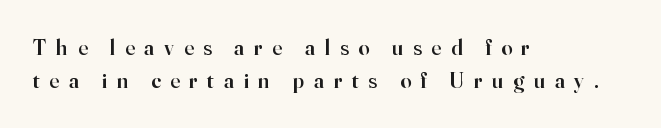
The image shows 22 px text type, upright; set left-aligned, normal line spacing (1.52x), unusually wide letter spacing (+0.44 em), not underlined.
